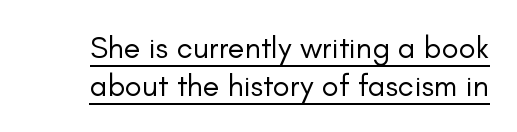
{"serif": "no", "italic": "no", "bold": "no", "weight": "regular", "width": "normal", "stroke_contrast": "low", "x_height": "small", "monospaced": "no", "underline": "yes", "line_spacing_ratio": 1.22, "letter_spacing": "normal", "letter_spacing_em": 0.0, "glyph_px": 31}
